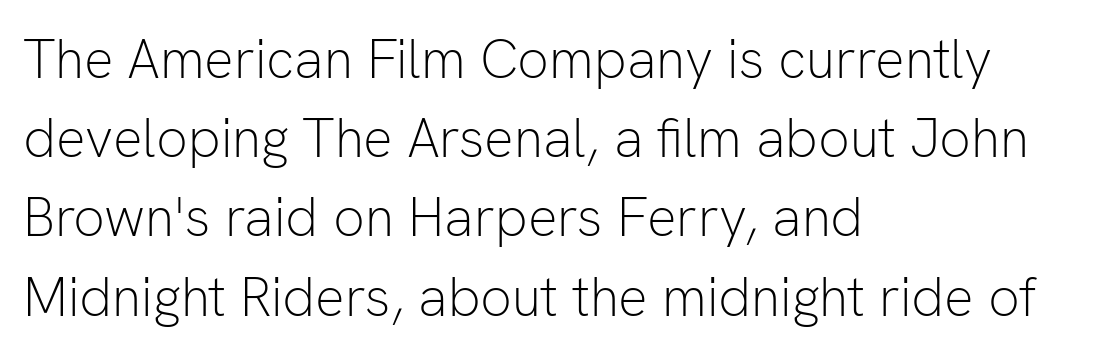
{"serif": "no", "italic": "no", "bold": "no", "weight": "light", "width": "normal", "stroke_contrast": "low", "x_height": "medium", "monospaced": "no", "underline": "no", "align": "left", "line_spacing": "normal", "line_spacing_ratio": 1.44, "letter_spacing": "normal", "letter_spacing_em": 0.0, "glyph_px": 55}
